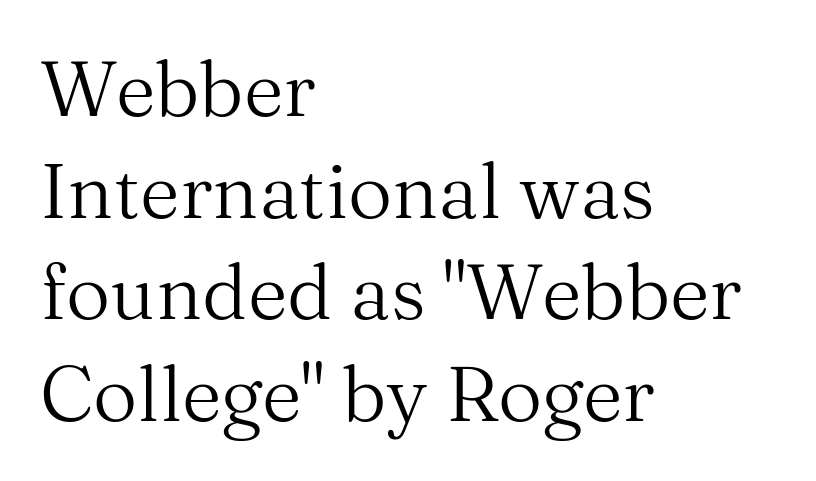
The face used here is seriffed, in the tradition of book romans. Style check: upright. The rendering anchors every line to the left-hand side. Is the type heavy? It reads as light-to-regular instead. Nothing unusual about the tracking: characters are spaced as the font intends.
